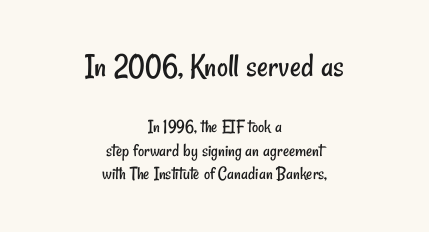
The image shows 34 px regular-weight, condensed sans-serif type; set centered, line spacing 1.24x, normal letter spacing, not underlined; the first (top) block is 1.79x larger; low stroke contrast and a small x-height.
